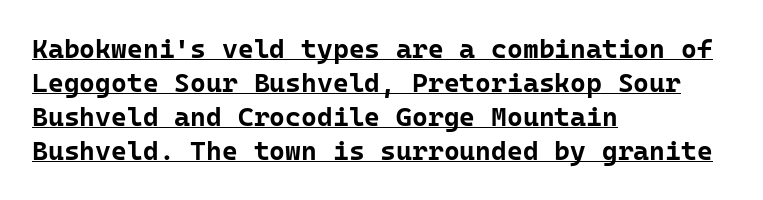
The image shows 27 px bold type, upright; set left-aligned, normal line spacing (1.26x), normal letter spacing, underlined.
